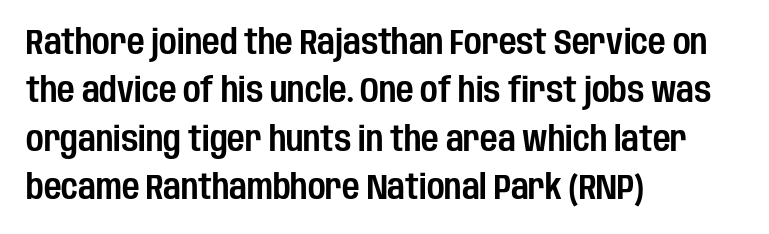
The image shows 34 px condensed sans-serif type, upright; set left-aligned, normal line spacing (1.42x), normal letter spacing, not underlined; low stroke contrast and a large x-height.
